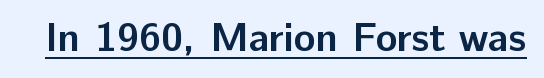
These characters rest on top of a visible drawn line. In terms of letterspacing, this is plain default setting. On the weight axis this lands at bold, roughly 700. Think of a printed novel: that variable character pitch is what you see here. Typographically, this falls in the sans-serif category.
